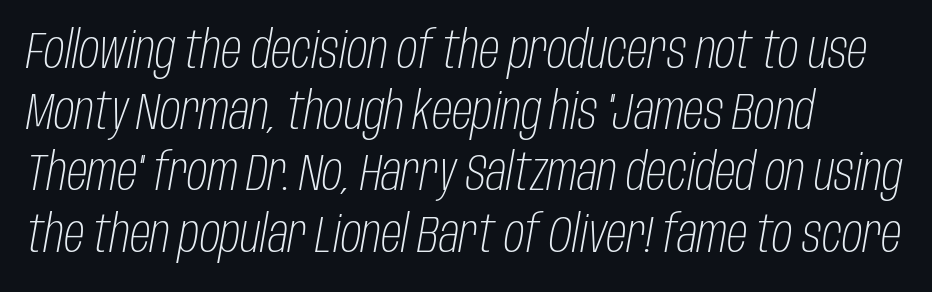
Every row of glyphs begins at an identical x-position on the left. The weight would be labelled regular, book, light, or lighter still. Look at the tracking — it's just the regular setting, nothing added. Letters rest on an invisible, unmarked baseline. A typesetter would mark this as italic. Looks like regular typesetting: each glyph gets only the width it needs.
